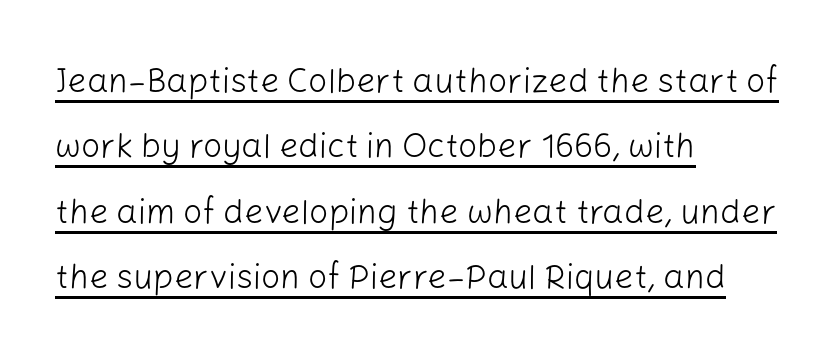
Posture: upright roman. Somebody hit Ctrl+U on this one — the words are underlined. Spacing verdict: proportional, widths tailored to each character. The passage shown has conventional tracking throughout.
